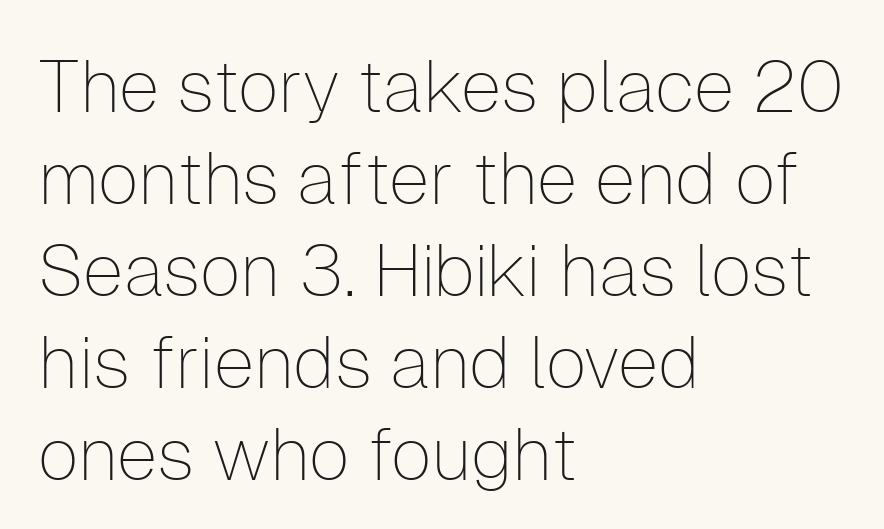
The image shows 73 px thin sans-serif type, upright; set left-aligned, normal line spacing (1.26x), normal letter spacing, not underlined; low stroke contrast and a medium x-height.
